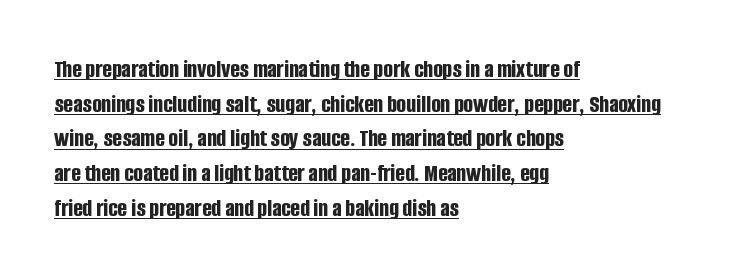
{"italic": "no", "bold": "yes", "underline": "yes", "align": "left", "line_spacing": "normal", "line_spacing_ratio": 1.39, "letter_spacing": "normal", "letter_spacing_em": 0.0, "glyph_px": 25}
